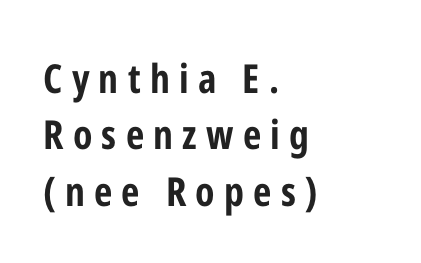
Q: Is the text bold? A: Yes.
Q: Is the text italic (slanted)? A: No, it is upright.
Q: Is the typeface a serif or a sans-serif typeface? A: Sans-serif.
Q: Is the text underlined? A: No.
Q: How is the paragraph aligned? A: Left-aligned.
Q: Is the spacing between letters normal or unusually wide? A: Unusually wide.
Q: Is the spacing between lines tight, normal or loose? A: Normal.
Q: Width (condensed, normal, or wide)? A: Condensed.
Q: Stroke contrast? A: Low.
Q: x-height? A: Medium.
Q: Monospaced? A: No.
